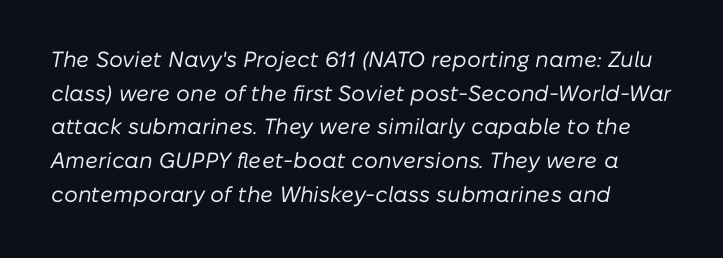
The image shows 22 px text type, italic (leaning right); set normal line spacing (1.53x), normal letter spacing, not underlined.
